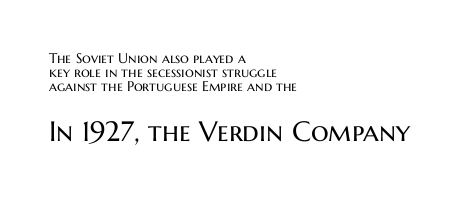
{"serif": "no", "italic": "no", "bold": "no", "weight": "regular", "width": "normal", "stroke_contrast": "medium", "x_height": "medium", "monospaced": "no", "underline": "no", "align": "left", "line_spacing": "tight", "line_spacing_ratio": 1.0, "letter_spacing": "normal", "letter_spacing_em": 0.0, "larger_block": "second", "size_ratio": 2.0, "glyph_px": 28}
